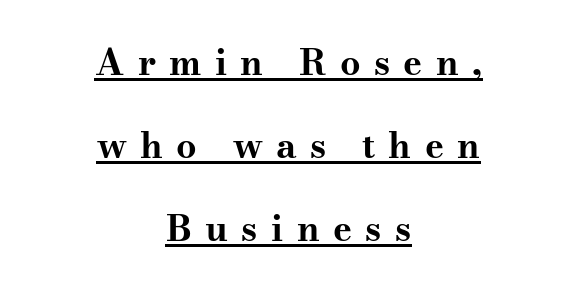
Q: Is the text bold? A: Yes.
Q: Is the text italic (slanted)? A: No, it is upright.
Q: Is the typeface a serif or a sans-serif typeface? A: Serif.
Q: Is the text underlined? A: Yes.
Q: How is the paragraph aligned? A: Centered.
Q: Is the spacing between letters normal or unusually wide? A: Unusually wide.
Q: Is the spacing between lines tight, normal or loose? A: Loose.
Q: Width (condensed, normal, or wide)? A: Wide.
Q: Stroke contrast? A: Medium.
Q: x-height? A: Small.
Q: Monospaced? A: No.
